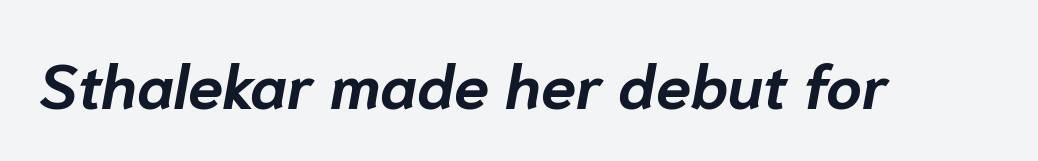
Q: Is the text bold? A: Yes.
Q: Is the text italic (slanted)? A: Yes, it leans right by about 10 degrees.
Q: Is the text underlined? A: No.
Q: Is the spacing between letters normal or unusually wide? A: Normal.
Q: Width (condensed, normal, or wide)? A: Normal.
Q: Stroke contrast? A: Low.
Q: x-height? A: Medium.
Q: Monospaced? A: No.
